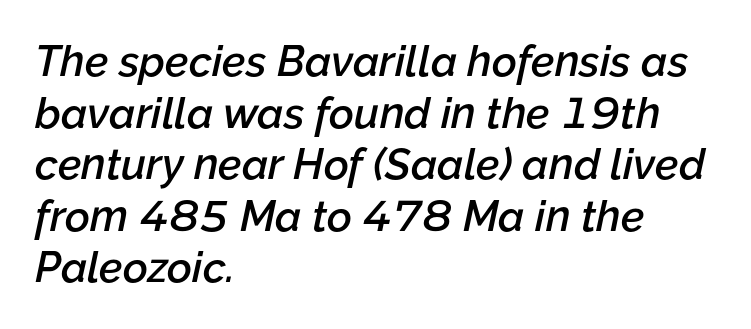
Q: Is the text bold? A: Semi-bold.
Q: Is the text italic (slanted)? A: Yes, it leans right by about 12 degrees.
Q: Is the text underlined? A: No.
Q: How is the paragraph aligned? A: Left-aligned.
Q: Is the spacing between letters normal or unusually wide? A: Normal.
Q: Width (condensed, normal, or wide)? A: Normal.
Q: Stroke contrast? A: Low.
Q: x-height? A: Medium.
Q: Monospaced? A: No.
